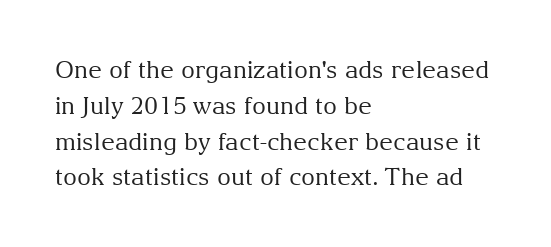
The setting favours the left margin, as ordinary paragraphs usually do. Upright lettering throughout. Letter spacing: default. No chunkiness to these letters — they're not bold.
